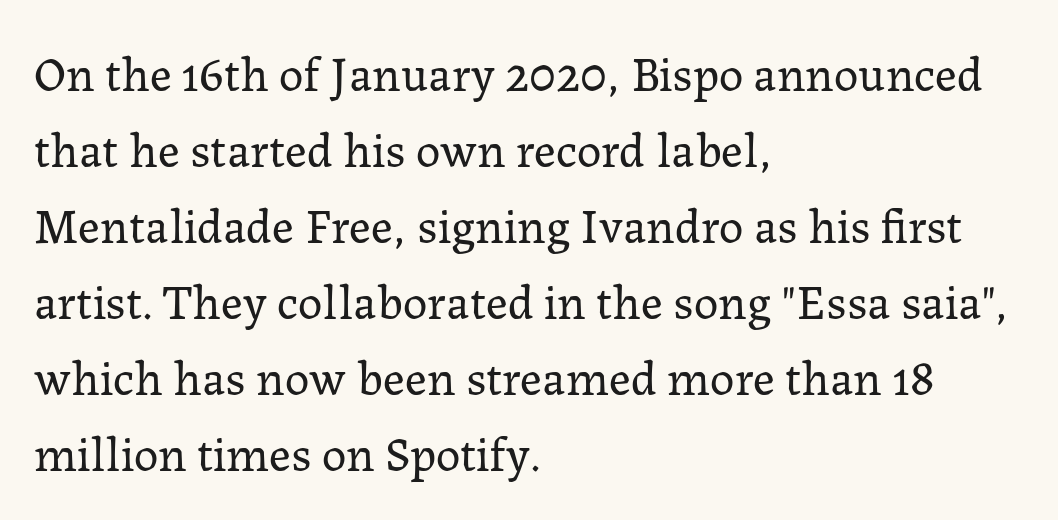
{"serif": "yes", "italic": "no", "bold": "no", "weight": "regular", "width": "normal", "stroke_contrast": "low", "x_height": "medium", "monospaced": "no", "underline": "no", "align": "left", "line_spacing": "normal", "line_spacing_ratio": 1.55, "letter_spacing": "normal", "letter_spacing_em": 0.0, "glyph_px": 49}
